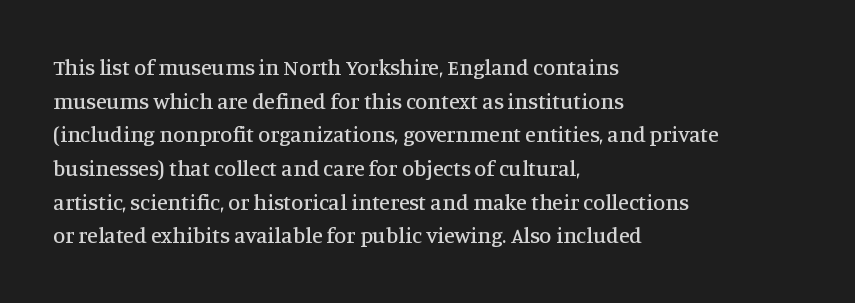
The image shows 22 px text type, upright; set left-aligned, normal line spacing (1.53x), normal letter spacing, not underlined.
